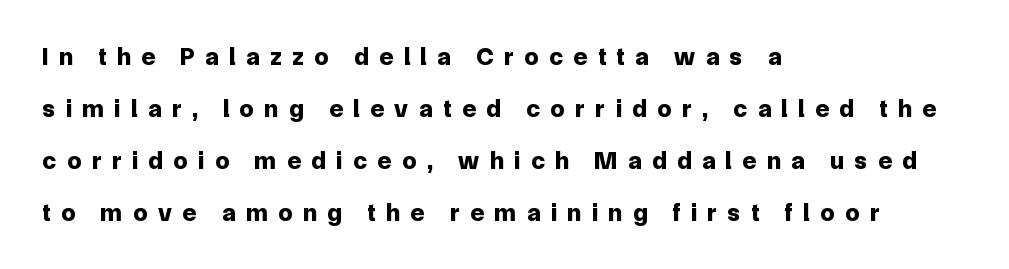
Posture: upright roman. Each row of text sits above clean, open space. Does the copy run flush right? No — it runs flush left. A dark, heavy texture on the line: the type is bold. Tracking here is generous; glyphs stand well apart from one another.
